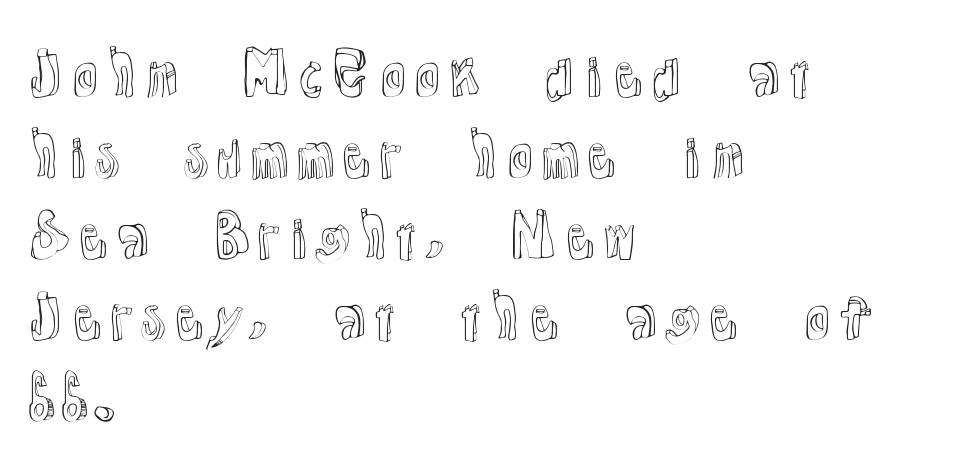
Q: Is the text italic (slanted)? A: No, it is upright.
Q: Is the text underlined? A: No.
Q: How is the paragraph aligned? A: Left-aligned.
Q: Is the spacing between letters normal or unusually wide? A: Normal.
Q: Is the spacing between lines tight, normal or loose? A: Normal.
Q: Width (condensed, normal, or wide)? A: Normal.
Q: x-height? A: Medium.
Q: Monospaced? A: No.
